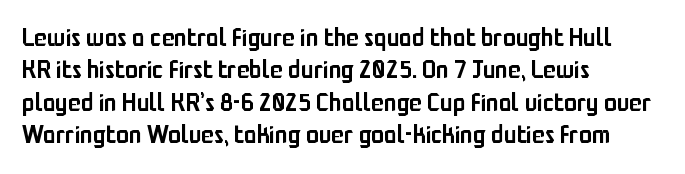
Q: Is the text bold? A: Semi-bold.
Q: Is the text italic (slanted)? A: No, it is upright.
Q: Is the text underlined? A: No.
Q: How is the paragraph aligned? A: Left-aligned.
Q: Is the spacing between letters normal or unusually wide? A: Normal.
Q: Is the spacing between lines tight, normal or loose? A: Normal.
